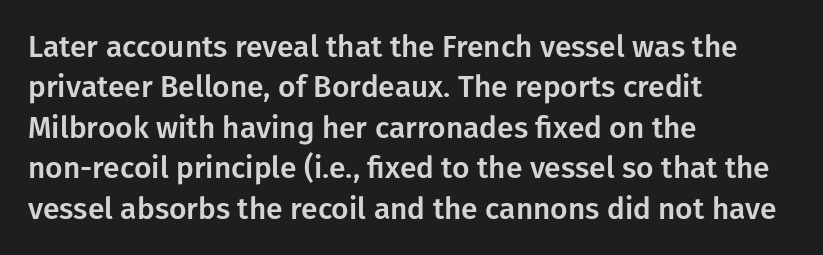
The image shows 30 px sans-serif type, upright; set left-aligned, normal line spacing (1.35x), normal letter spacing, not underlined; low stroke contrast and a medium x-height.
